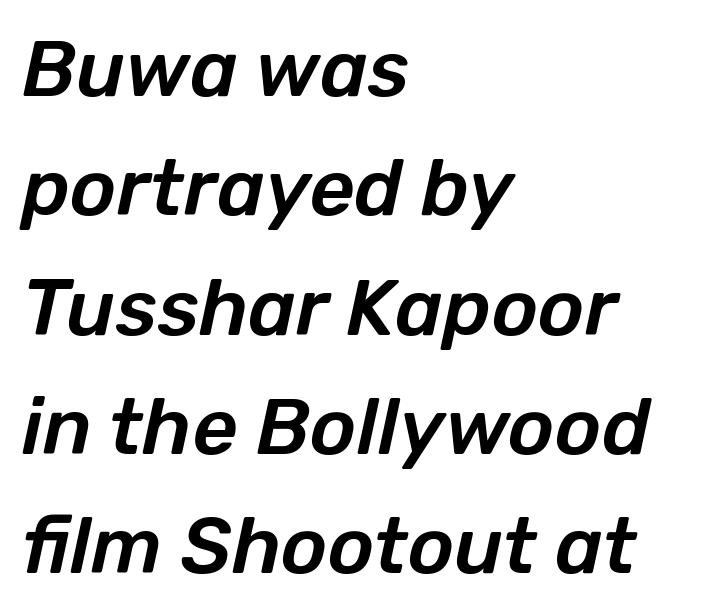
The image shows 79 px text type, italic (leaning right); set left-aligned, normal line spacing (1.51x), normal letter spacing, not underlined; low stroke contrast and a medium x-height.
